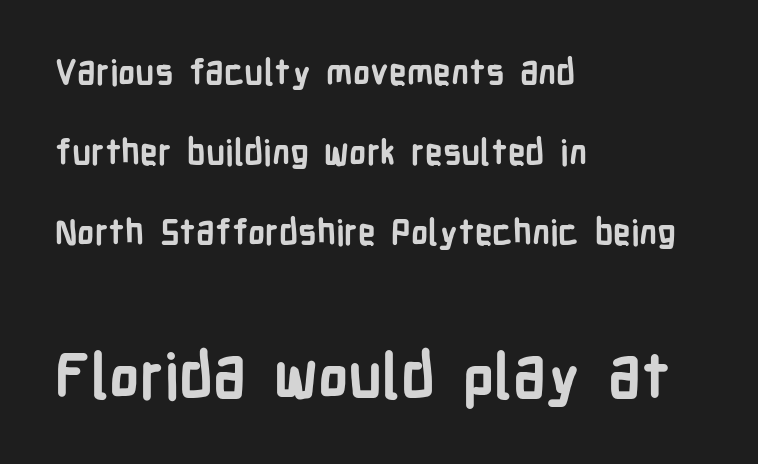
{"serif": "no", "italic": "no", "bold": "yes", "weight": "semibold", "width": "condensed", "stroke_contrast": "low", "x_height": "medium", "monospaced": "no", "underline": "no", "align": "left", "line_spacing": "loose", "line_spacing_ratio": 2.29, "letter_spacing": "normal", "letter_spacing_em": 0.0, "larger_block": "second", "size_ratio": 1.77, "glyph_px": 62}
